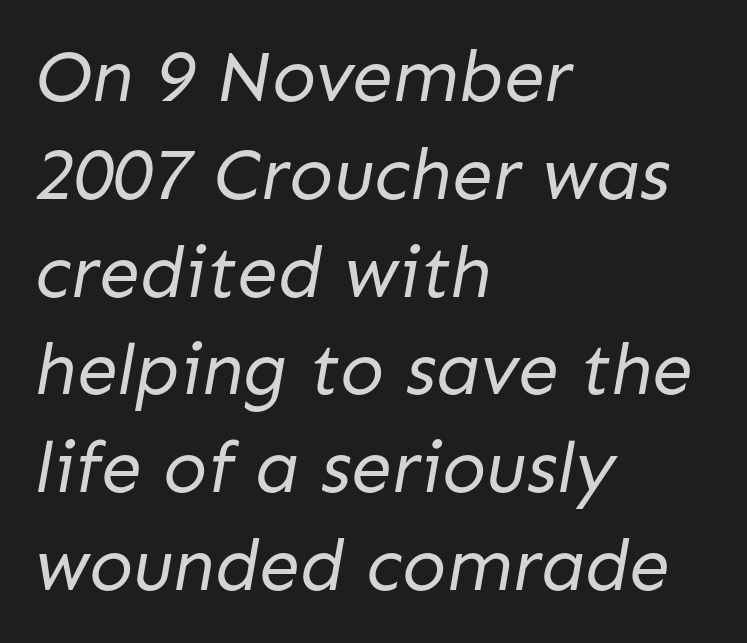
Q: Is the text bold? A: No.
Q: Is the typeface a serif or a sans-serif typeface? A: Sans-serif.
Q: Is the text underlined? A: No.
Q: How is the paragraph aligned? A: Left-aligned.
Q: Is the spacing between letters normal or unusually wide? A: Normal.
Q: Is the spacing between lines tight, normal or loose? A: Normal.
Q: Width (condensed, normal, or wide)? A: Normal.
Q: Stroke contrast? A: Low.
Q: x-height? A: Medium.
Q: Monospaced? A: No.
